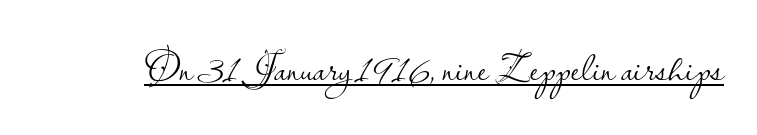
Stroke mass is kept to a normal reading level or below. The gaps between neighbouring characters are ordinary and unremarkable. Font category for this specimen: sans-serif.
